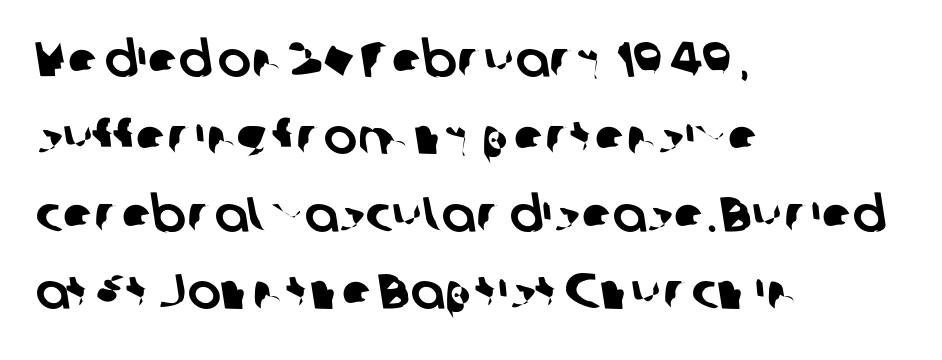
Q: Is the typeface a serif or a sans-serif typeface? A: Sans-serif.
Q: Is the text underlined? A: No.
Q: How is the paragraph aligned? A: Left-aligned.
Q: Is the spacing between letters normal or unusually wide? A: Normal.
Q: Is the spacing between lines tight, normal or loose? A: Normal.
Q: Width (condensed, normal, or wide)? A: Normal.
Q: Stroke contrast? A: Low.
Q: x-height? A: Medium.
Q: Monospaced? A: No.
